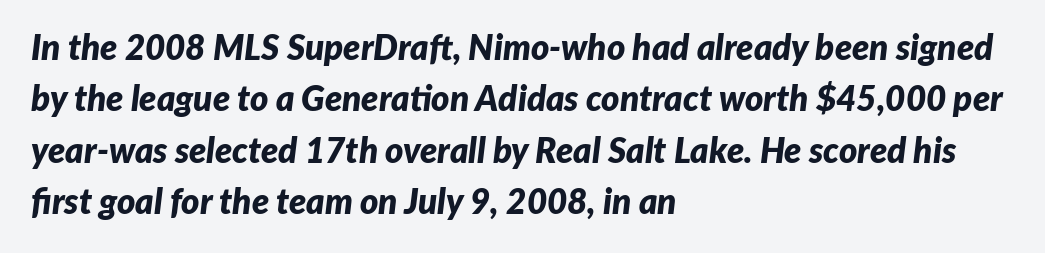
The image shows 35 px bold type, italic (leaning right); set left-aligned, normal line spacing (1.47x), normal letter spacing, not underlined; low stroke contrast and a medium x-height.
